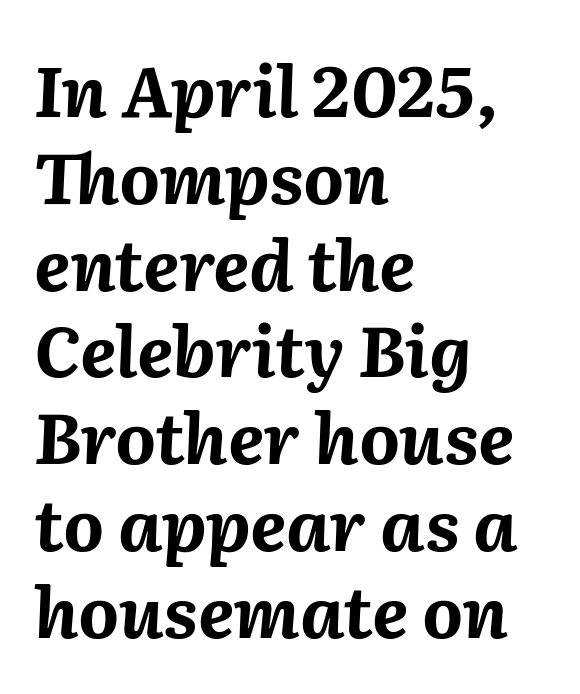
Check the space under the baseline: it is left empty. The horizontal fit of the characters is conventional and even. Thick stems and heavy bowls — unmistakably bold. Compared with ordinary roman type, these characters are visibly tilted. Varying glyph widths throughout — classic text-font behaviour. These lines stack with their left ends in a neat column.
